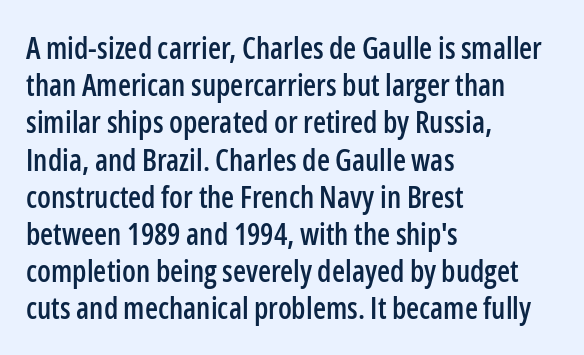
Q: Is the text italic (slanted)? A: No, it is upright.
Q: Is the typeface a serif or a sans-serif typeface? A: Sans-serif.
Q: Is the text underlined? A: No.
Q: How is the paragraph aligned? A: Left-aligned.
Q: Is the spacing between letters normal or unusually wide? A: Normal.
Q: Width (condensed, normal, or wide)? A: Condensed.
Q: Stroke contrast? A: Low.
Q: x-height? A: Medium.
Q: Monospaced? A: No.
